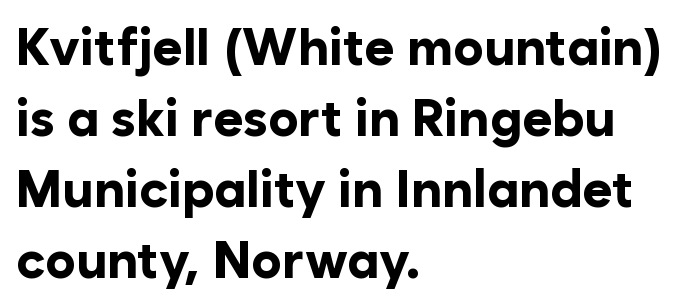
{"serif": "no", "italic": "no", "bold": "yes", "weight": "bold", "width": "normal", "stroke_contrast": "low", "x_height": "medium", "monospaced": "no", "underline": "no", "align": "left", "line_spacing": "normal", "line_spacing_ratio": 1.39, "letter_spacing": "normal", "letter_spacing_em": 0.0, "glyph_px": 51}
